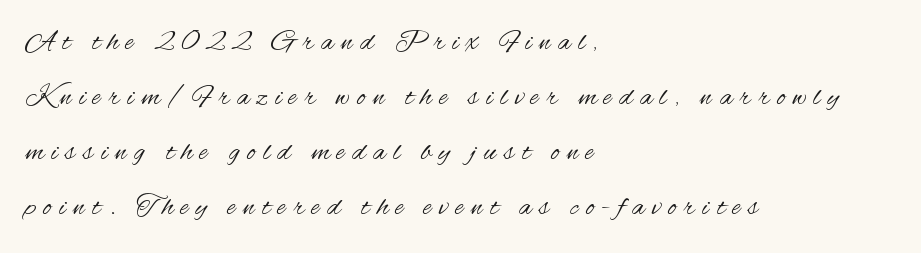
The image shows 29 px regular-weight, condensed sans-serif type; set left-aligned, loose line spacing (1.9x), unusually wide letter spacing (+0.26 em), not underlined; medium stroke contrast and a small x-height.
